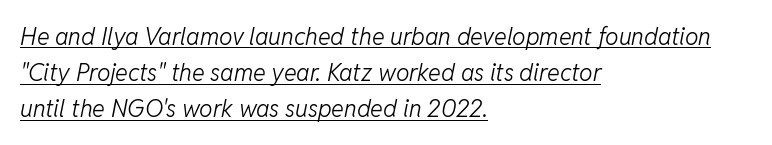
The image shows 24 px text type, italic (leaning right); set left-aligned, normal line spacing (1.51x), normal letter spacing, underlined.
